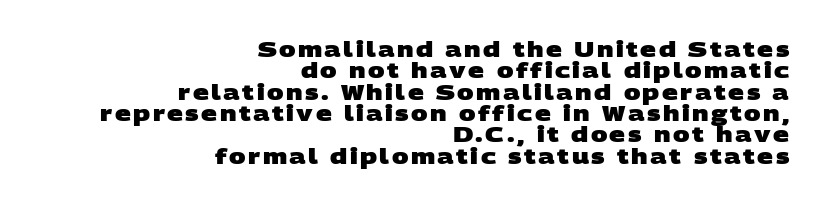
The image shows 22 px bold type; set right-aligned, tight line spacing (0.97x), not underlined.
